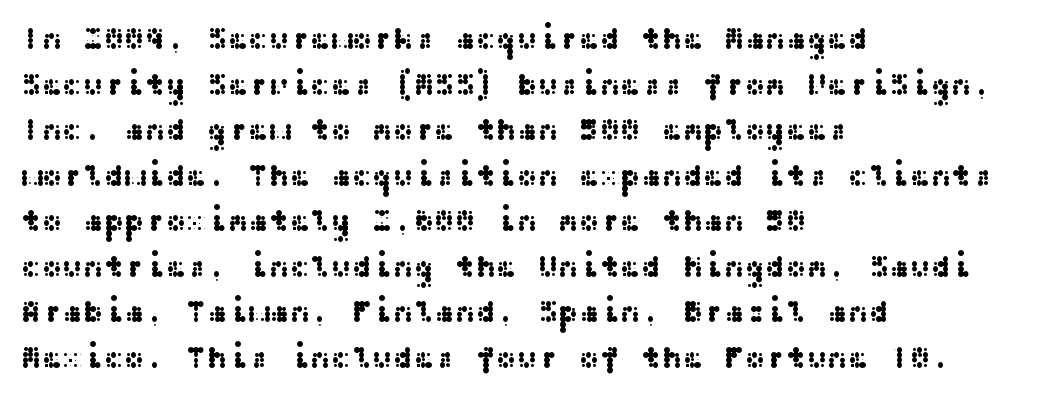
Italic: no, the glyphs are upright roman. Letterform terminals end flat and unadorned throughout the passage. The line texture is even and compact thanks to regular tracking. Layout note: lines flush left. Vertically, the passage feels balanced, rows spaced as you'd expect. Check the space under the baseline: it is left empty.
